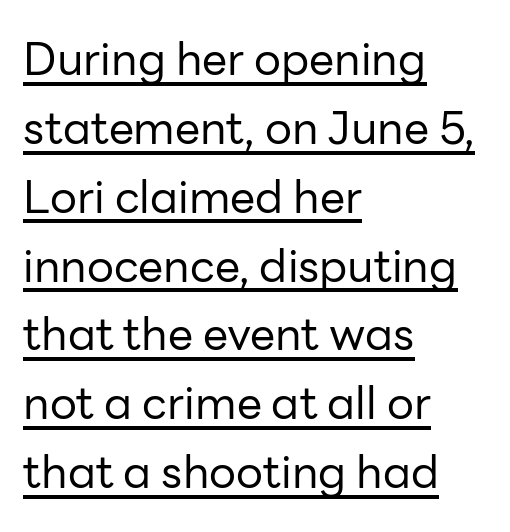
{"serif": "no", "italic": "no", "bold": "no", "weight": "regular", "width": "normal", "stroke_contrast": "low", "x_height": "medium", "monospaced": "no", "underline": "yes", "align": "left", "line_spacing": "normal", "line_spacing_ratio": 1.53, "letter_spacing": "normal", "letter_spacing_em": 0.0, "glyph_px": 45}
